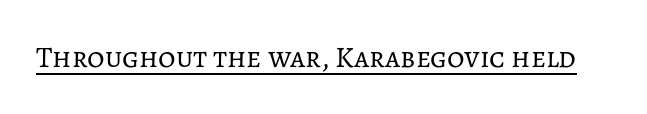
{"italic": "no", "bold": "no", "weight": "regular", "width": "normal", "stroke_contrast": "low", "x_height": "medium", "monospaced": "no", "underline": "yes", "letter_spacing": "normal", "letter_spacing_em": 0.0, "glyph_px": 30}
